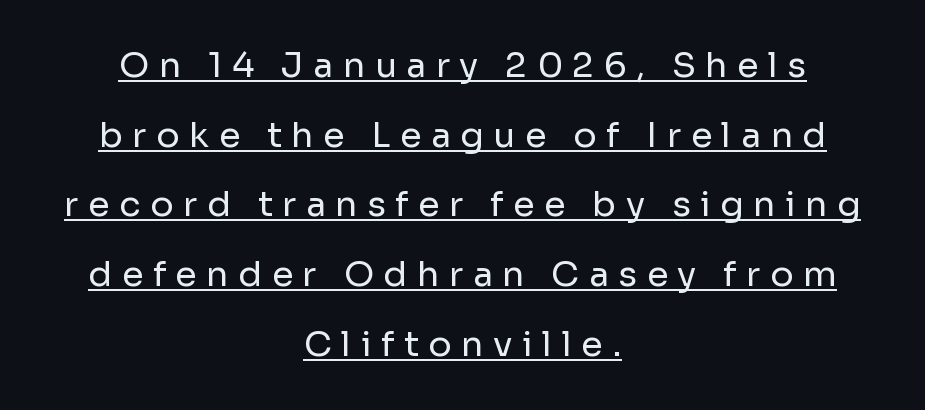
Q: Is the text bold? A: No.
Q: Is the text italic (slanted)? A: No, it is upright.
Q: Is the typeface a serif or a sans-serif typeface? A: Sans-serif.
Q: Is the text underlined? A: Yes.
Q: How is the paragraph aligned? A: Centered.
Q: Is the spacing between letters normal or unusually wide? A: Unusually wide.
Q: Is the spacing between lines tight, normal or loose? A: Loose.
Q: Width (condensed, normal, or wide)? A: Normal.
Q: Stroke contrast? A: Low.
Q: x-height? A: Medium.
Q: Monospaced? A: No.
